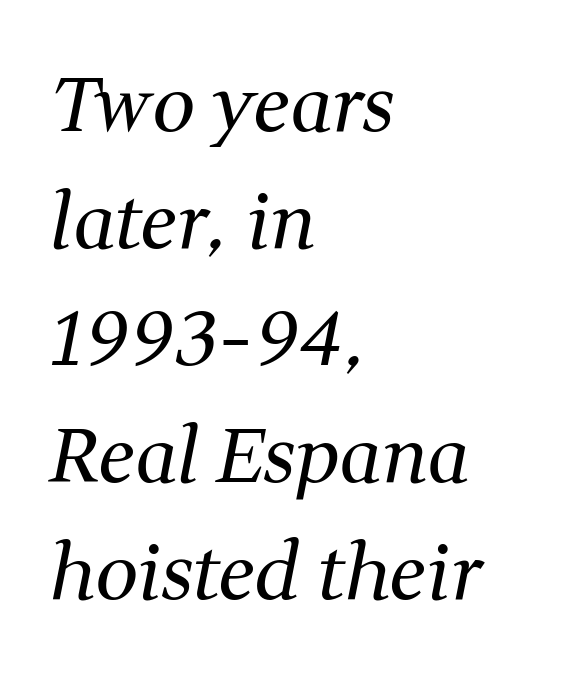
Varying glyph widths throughout — classic text-font behaviour. Serifs: yes, visible at the terminals of the letterforms. The typesetter chose a ragged-right arrangement here. Only glyphs here, with clear space below each row.
